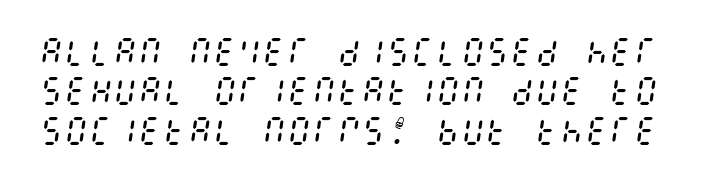
Q: Is the text bold? A: No.
Q: Is the text italic (slanted)? A: Yes, it leans right by about 8 degrees.
Q: Is the text underlined? A: No.
Q: Is the spacing between letters normal or unusually wide? A: Normal.
Q: Is the spacing between lines tight, normal or loose? A: Normal.
Q: Width (condensed, normal, or wide)? A: Condensed.
Q: Stroke contrast? A: Medium.
Q: x-height? A: Large.
